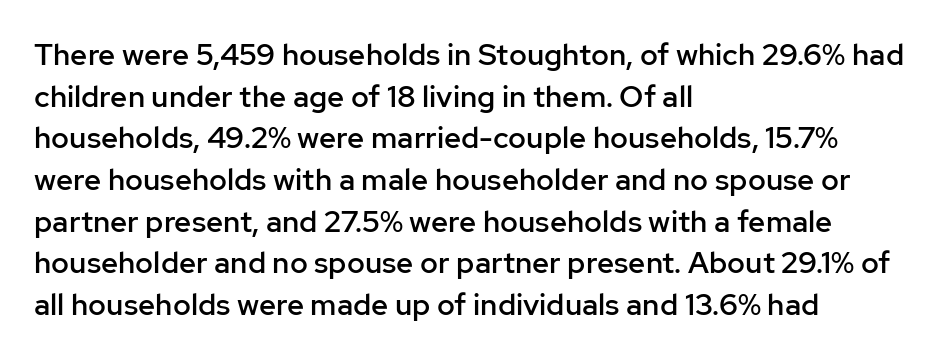
Q: Is the text bold? A: Semi-bold.
Q: Is the text italic (slanted)? A: No, it is upright.
Q: Is the typeface a serif or a sans-serif typeface? A: Sans-serif.
Q: Is the text underlined? A: No.
Q: How is the paragraph aligned? A: Left-aligned.
Q: Is the spacing between letters normal or unusually wide? A: Normal.
Q: Is the spacing between lines tight, normal or loose? A: Normal.
Q: Width (condensed, normal, or wide)? A: Normal.
Q: Stroke contrast? A: Low.
Q: x-height? A: Medium.
Q: Monospaced? A: No.
